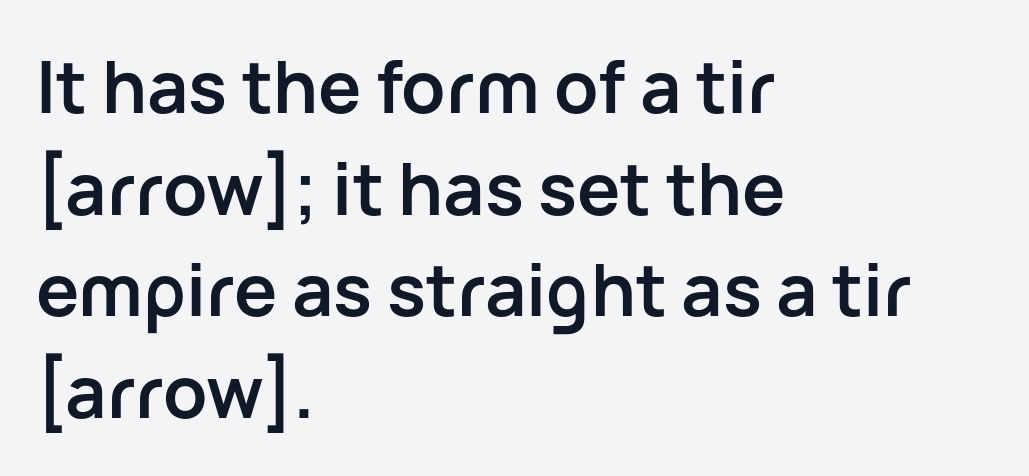
Q: Is the text bold? A: Yes.
Q: Is the text italic (slanted)? A: No, it is upright.
Q: Is the typeface a serif or a sans-serif typeface? A: Sans-serif.
Q: Is the text underlined? A: No.
Q: How is the paragraph aligned? A: Left-aligned.
Q: Is the spacing between letters normal or unusually wide? A: Normal.
Q: Is the spacing between lines tight, normal or loose? A: Normal.
Q: Width (condensed, normal, or wide)? A: Normal.
Q: Stroke contrast? A: Low.
Q: x-height? A: Medium.
Q: Monospaced? A: No.
